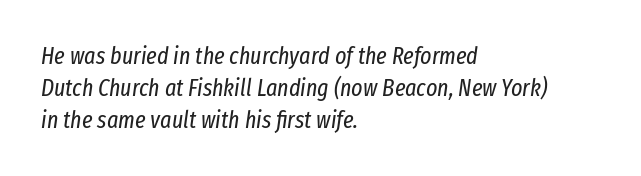
Slanted lettering throughout. Lines of text with bare space underneath. The lines sit at an ordinary, default distance from one another. If you drew a ruler down the left edge, every line would touch it.
